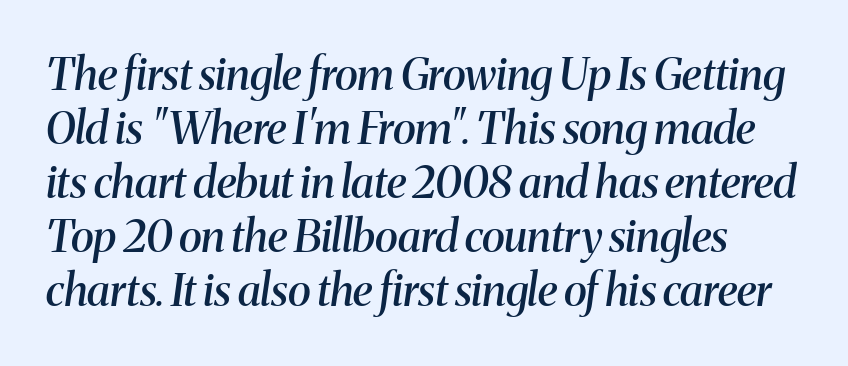
Q: Is the text bold? A: Semi-bold.
Q: Is the text italic (slanted)? A: Yes, it leans right by about 8 degrees.
Q: Is the typeface a serif or a sans-serif typeface? A: Serif.
Q: Is the text underlined? A: No.
Q: Is the spacing between letters normal or unusually wide? A: Normal.
Q: Width (condensed, normal, or wide)? A: Normal.
Q: Stroke contrast? A: Medium.
Q: x-height? A: Medium.
Q: Monospaced? A: No.
